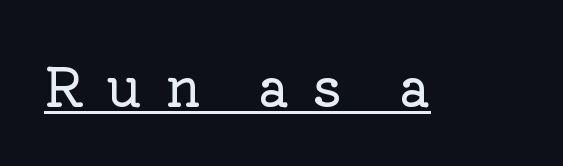
The image shows 53 px serif type, upright; set unusually wide letter spacing (+0.42 em), underlined; low stroke contrast and a medium x-height.
